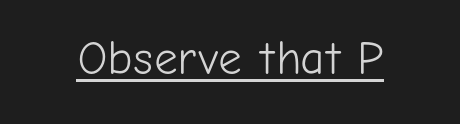
The image shows 47 px light sans-serif type, upright; set normal letter spacing, underlined; low stroke contrast and a medium x-height.
